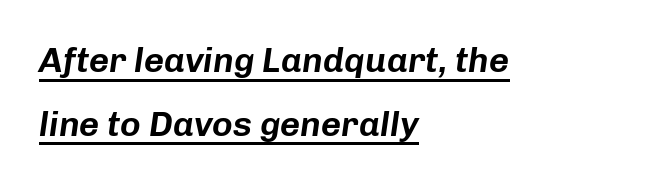
This sample has the flowing, uneven cadence of proportional lettering. Italic? Definitely — the glyphs are oblique. In terms of letterspacing, this is plain default setting. The lines in this sample share a left origin and differ only in where they stop. The glyphs are accompanied by a horizontal stroke just below them.
